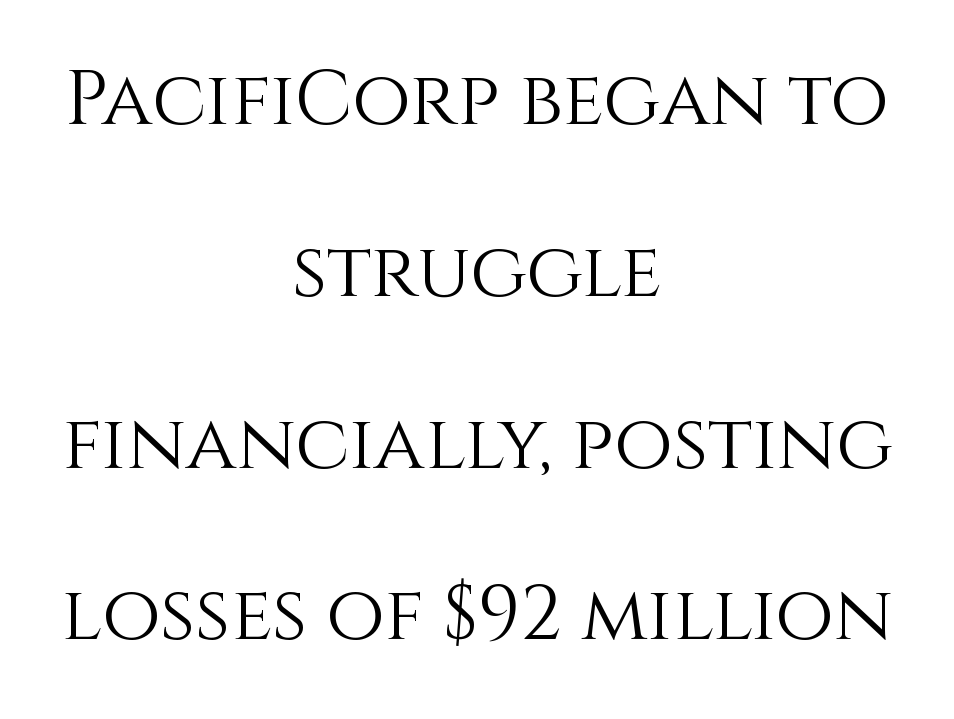
Q: Is the text bold? A: No.
Q: Is the text italic (slanted)? A: No, it is upright.
Q: Is the text underlined? A: No.
Q: How is the paragraph aligned? A: Centered.
Q: Is the spacing between letters normal or unusually wide? A: Normal.
Q: Is the spacing between lines tight, normal or loose? A: Loose.
Q: Width (condensed, normal, or wide)? A: Normal.
Q: x-height? A: Large.
Q: Monospaced? A: No.
